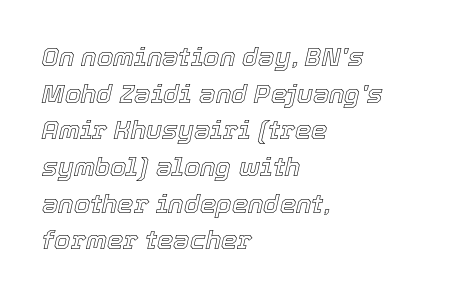
The image shows 26 px text type, italic (leaning right); set left-aligned, normal line spacing (1.41x), normal letter spacing, not underlined.
